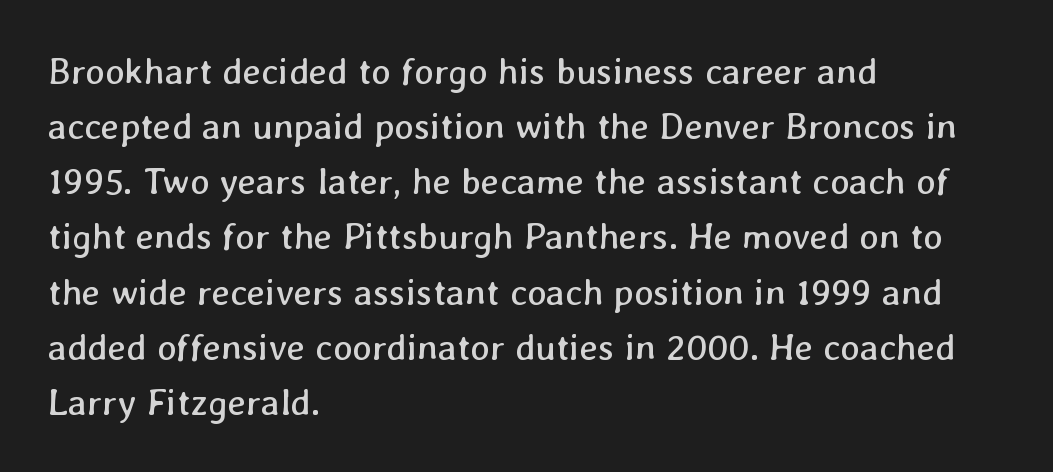
Q: Is the text bold? A: No.
Q: Is the text underlined? A: No.
Q: How is the paragraph aligned? A: Left-aligned.
Q: Is the spacing between letters normal or unusually wide? A: Normal.
Q: Is the spacing between lines tight, normal or loose? A: Normal.
Q: Width (condensed, normal, or wide)? A: Normal.
Q: Stroke contrast? A: Low.
Q: x-height? A: Medium.
Q: Monospaced? A: No.
